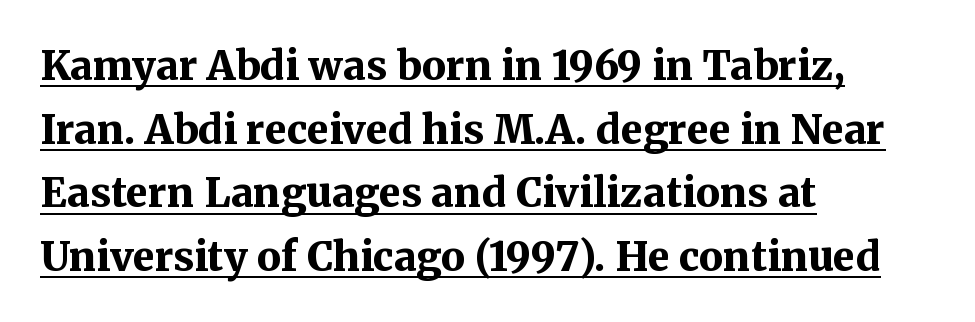
Q: Is the text bold? A: Yes.
Q: Is the text italic (slanted)? A: No, it is upright.
Q: Is the typeface a serif or a sans-serif typeface? A: Serif.
Q: Is the text underlined? A: Yes.
Q: How is the paragraph aligned? A: Left-aligned.
Q: Is the spacing between letters normal or unusually wide? A: Normal.
Q: Is the spacing between lines tight, normal or loose? A: Normal.
Q: Width (condensed, normal, or wide)? A: Normal.
Q: Stroke contrast? A: Medium.
Q: x-height? A: Medium.
Q: Monospaced? A: No.
